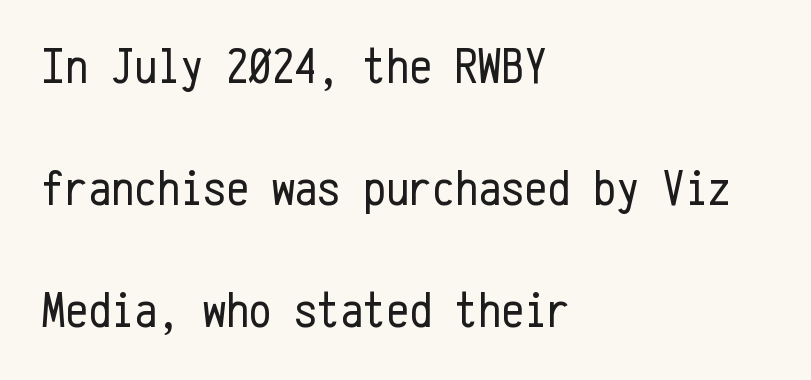
Q: Is the text bold? A: No.
Q: Is the text italic (slanted)? A: No, it is upright.
Q: Is the typeface a serif or a sans-serif typeface? A: Sans-serif.
Q: Is the text underlined? A: No.
Q: How is the paragraph aligned? A: Left-aligned.
Q: Is the spacing between letters normal or unusually wide? A: Normal.
Q: Is the spacing between lines tight, normal or loose? A: Loose.
Q: Width (condensed, normal, or wide)? A: Condensed.
Q: Stroke contrast? A: Low.
Q: x-height? A: Medium.
Q: Monospaced? A: Yes.
